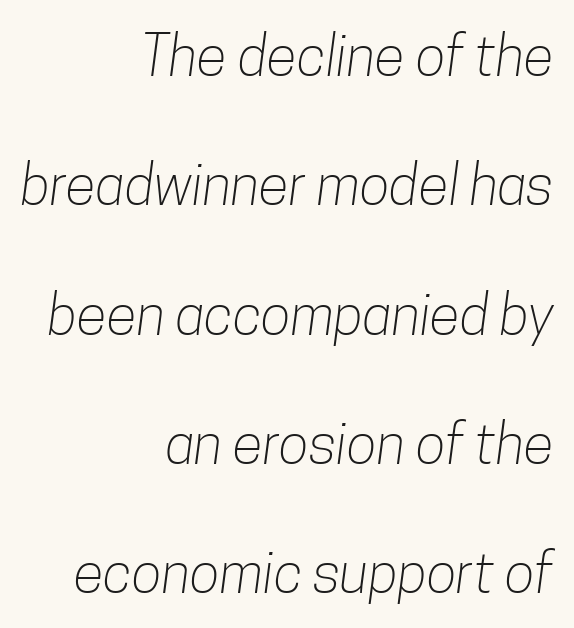
One glance says open: line gaps are wider than usual. Each word holds together tightly as a unit, with standard inter-letter gaps. The rendering uses natural spacing where letterforms have individual widths. The face looks like a standard text weight, possibly lighter.
